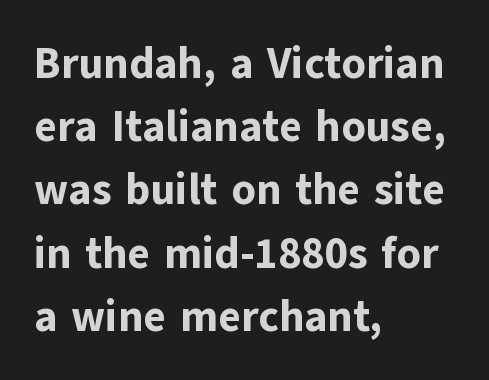
The image shows 43 px bold sans-serif type, upright; set left-aligned, normal line spacing (1.47x), normal letter spacing, not underlined; low stroke contrast and a medium x-height.
